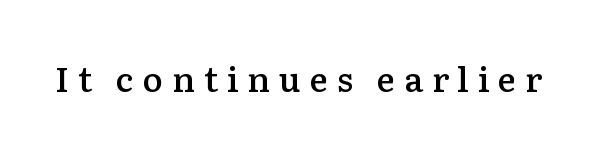
A typesetter would label this face a serif. Descenders hang freely into open space. Firm but not heavy-handed strokes: this text is semibold. Every character sits straight up, as roman type does. Students, note that the glyphs here are deliberately spaced far apart. You could not count columns in this text — the font is proportionally spaced.
